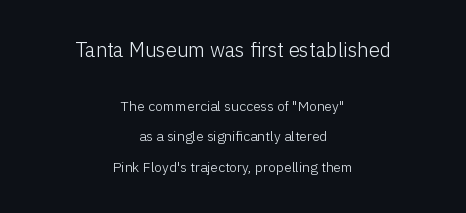
{"italic": "no", "bold": "no", "underline": "no", "align": "center", "line_spacing": "loose", "line_spacing_ratio": 2.18, "letter_spacing": "normal", "letter_spacing_em": 0.0, "larger_block": "first", "size_ratio": 1.43, "glyph_px": 20}
